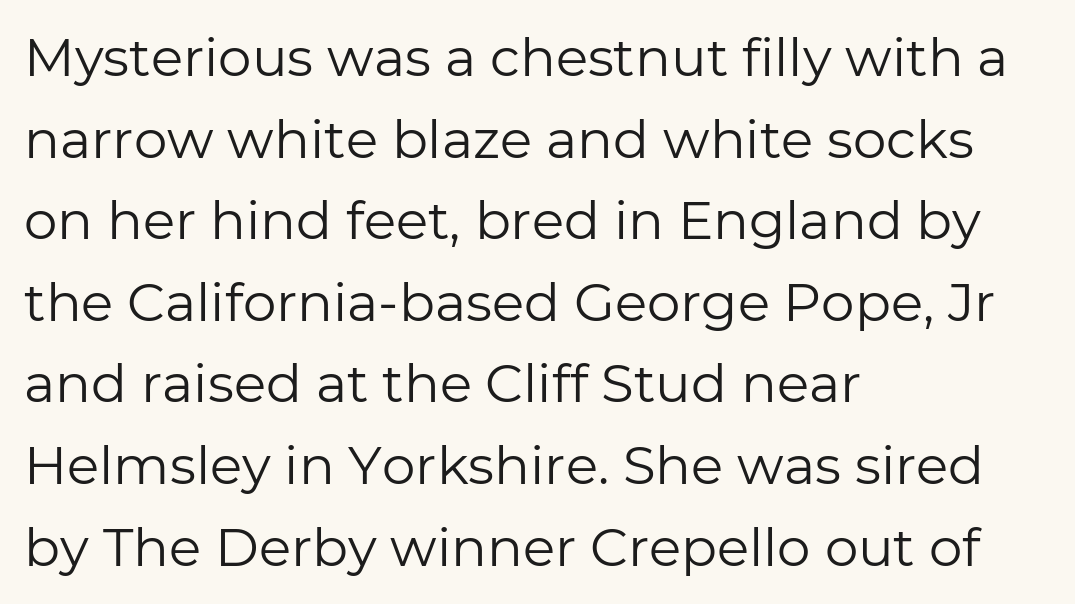
Only glyphs here, with clear space below each row. Type style note: lacks serifs. Where is the straight margin? On the left. Is this a fixed-width face? No — the glyphs have proportional, varying widths.
